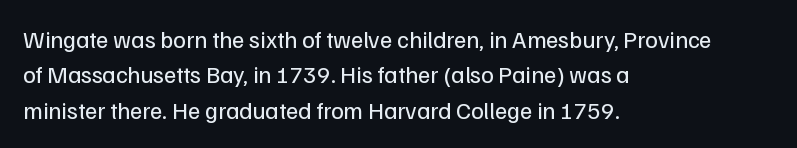
The image shows 24 px text type, upright; set left-aligned, normal line spacing (1.47x), normal letter spacing, not underlined.
